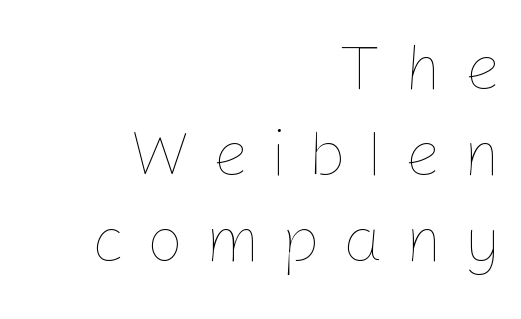
A flush-right, rag-left setting is used for this passage. Check the space under the baseline: it is left empty. You could not count columns in this text — the font is proportionally spaced. Weight: not bold — regular or lighter. The letters are spread apart with noticeably loose tracking. The rendering uses a moderate line-height, typical for paragraphs.
